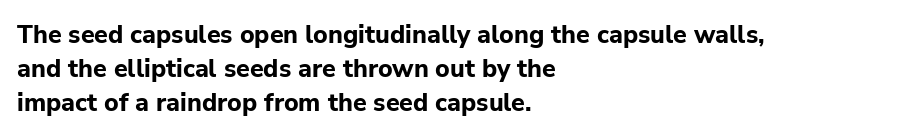
Just letters on the line, the space beneath them empty. No italicization has been applied; the sample stays upright. The rows are spaced the way most documents space them. The glyphs have the mass of a bold cut. Look at the tracking — it's just the regular setting, nothing added. Each line starts at the same left margin while the right side varies.
